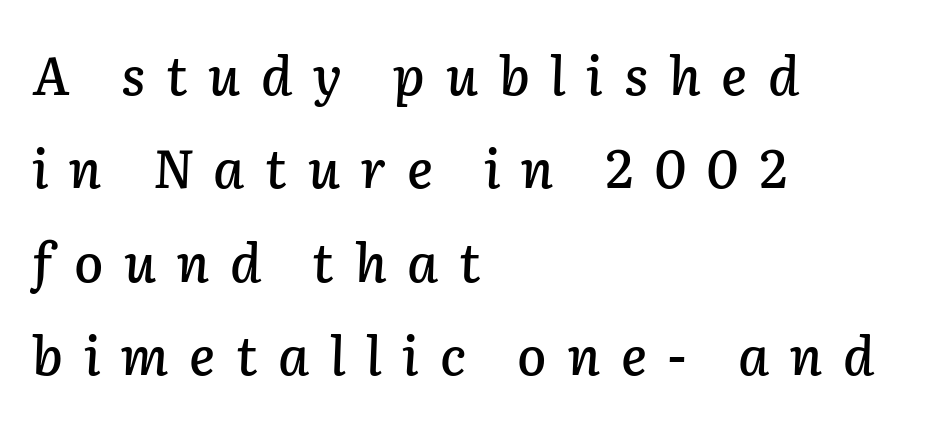
{"italic": "yes", "lean": "right", "slant_degrees": 2, "width": "normal", "stroke_contrast": "low", "x_height": "medium", "monospaced": "no", "underline": "no", "align": "left", "line_spacing_ratio": 1.76, "letter_spacing": "wide", "letter_spacing_em": 0.39, "glyph_px": 53}
